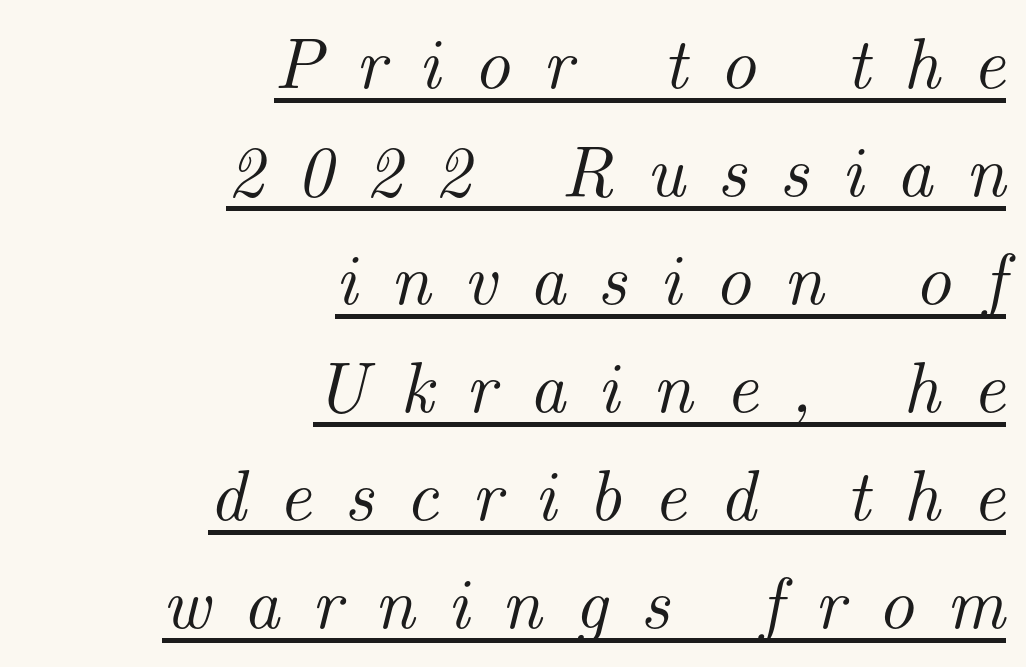
Q: Is the text italic (slanted)? A: Yes, it leans right by about 14 degrees.
Q: Is the typeface a serif or a sans-serif typeface? A: Serif.
Q: Is the text underlined? A: Yes.
Q: How is the paragraph aligned? A: Right-aligned.
Q: Is the spacing between letters normal or unusually wide? A: Unusually wide.
Q: Is the spacing between lines tight, normal or loose? A: Normal.
Q: Width (condensed, normal, or wide)? A: Normal.
Q: Stroke contrast? A: Medium.
Q: x-height? A: Small.
Q: Monospaced? A: No.
